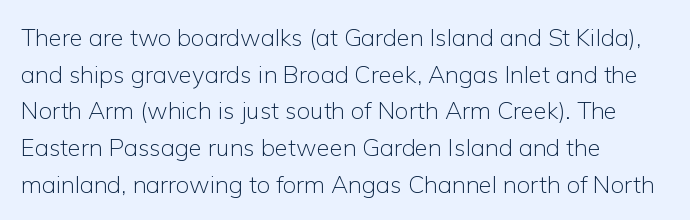
The image shows 24 px text type, upright; set left-aligned, normal line spacing (1.53x), normal letter spacing, not underlined.
